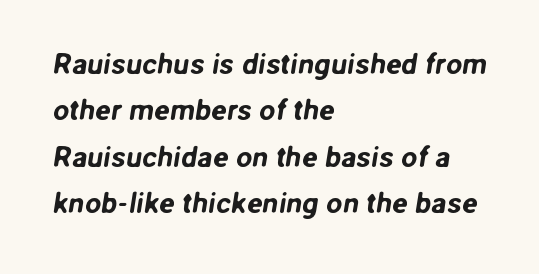
{"serif": "no", "width": "normal", "stroke_contrast": "low", "x_height": "medium", "monospaced": "no", "underline": "no", "align": "left", "line_spacing": "normal", "line_spacing_ratio": 1.6, "letter_spacing": "normal", "letter_spacing_em": 0.0, "glyph_px": 29}
